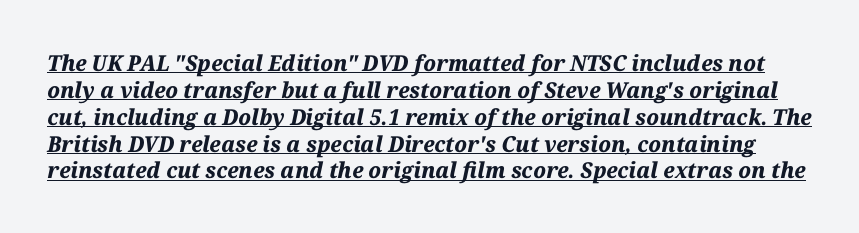
{"italic": "yes", "lean": "right", "slant_degrees": 12, "bold": "yes", "underline": "yes", "line_spacing_ratio": 1.22, "letter_spacing": "normal", "letter_spacing_em": 0.0, "glyph_px": 22}
